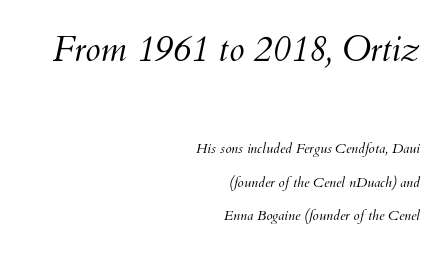
{"italic": "yes", "lean": "right", "slant_degrees": 12, "bold": "no", "weight": "light", "width": "normal", "stroke_contrast": "medium", "x_height": "small", "monospaced": "no", "underline": "no", "align": "right", "line_spacing": "loose", "line_spacing_ratio": 2.42, "letter_spacing": "normal", "letter_spacing_em": 0.0, "larger_block": "first", "size_ratio": 2.5, "glyph_px": 35}
